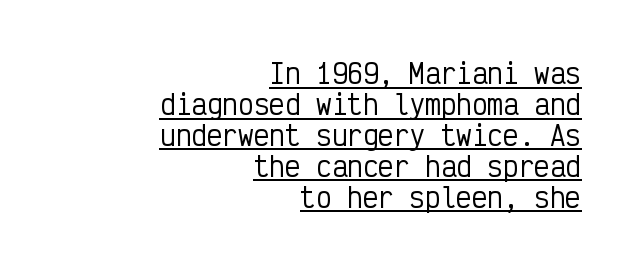
Q: Is the text italic (slanted)? A: No, it is upright.
Q: Is the text underlined? A: Yes.
Q: How is the paragraph aligned? A: Right-aligned.
Q: Is the spacing between letters normal or unusually wide? A: Normal.
